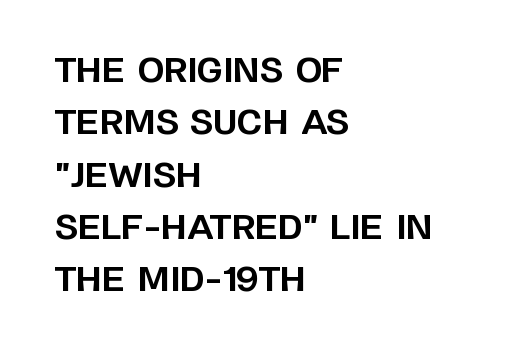
Q: Is the text bold? A: Yes.
Q: Is the text italic (slanted)? A: No, it is upright.
Q: Is the typeface a serif or a sans-serif typeface? A: Sans-serif.
Q: Is the text underlined? A: No.
Q: How is the paragraph aligned? A: Left-aligned.
Q: Is the spacing between letters normal or unusually wide? A: Normal.
Q: Is the spacing between lines tight, normal or loose? A: Normal.
Q: Width (condensed, normal, or wide)? A: Normal.
Q: Stroke contrast? A: Low.
Q: x-height? A: Large.
Q: Monospaced? A: No.
